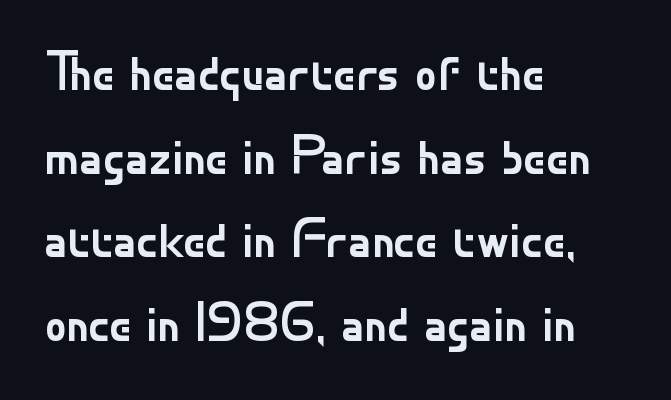
Classification — sans serif. You could not count columns in this text — the font is proportionally spaced. No italicization has been applied; the sample stays upright. One-word summary of the alignment: left. What stands out about the letter spacing? Nothing — it is the standard amount.
